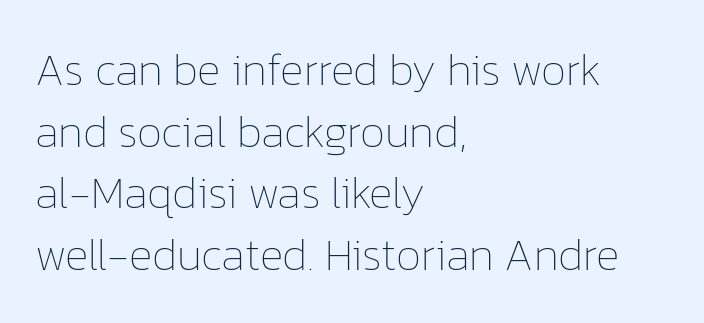
Q: Is the text bold? A: No.
Q: Is the text italic (slanted)? A: No, it is upright.
Q: Is the text underlined? A: No.
Q: How is the paragraph aligned? A: Left-aligned.
Q: Is the spacing between letters normal or unusually wide? A: Normal.
Q: Is the spacing between lines tight, normal or loose? A: Normal.
Q: Width (condensed, normal, or wide)? A: Normal.
Q: Stroke contrast? A: Low.
Q: x-height? A: Medium.
Q: Monospaced? A: No.
